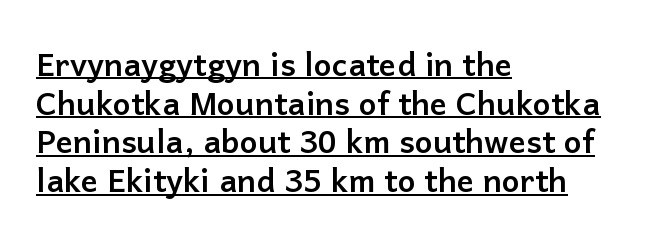
The image shows 32 px semibold sans-serif type, upright; set left-aligned, line spacing 1.21x, normal letter spacing, underlined; low stroke contrast and a medium x-height.
